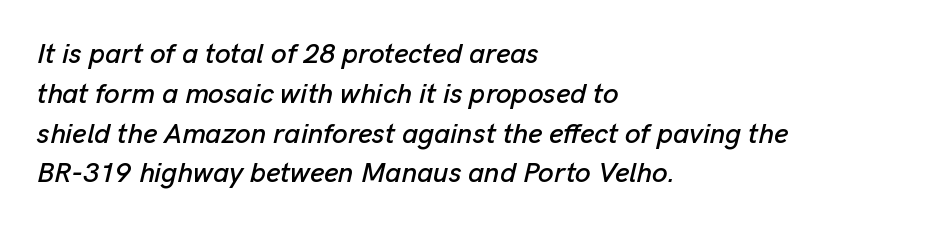
Q: Is the text italic (slanted)? A: Yes, it leans right by about 13 degrees.
Q: Is the text underlined? A: No.
Q: How is the paragraph aligned? A: Left-aligned.
Q: Is the spacing between letters normal or unusually wide? A: Normal.
Q: Is the spacing between lines tight, normal or loose? A: Normal.
Q: Width (condensed, normal, or wide)? A: Normal.
Q: Stroke contrast? A: Low.
Q: x-height? A: Medium.
Q: Monospaced? A: No.
